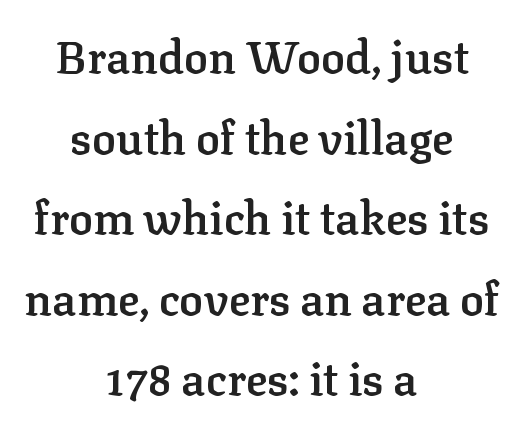
Which margin do the lines hug? Neither — every line sits in the middle. The line texture is even and compact thanks to regular tracking. Unlike italic type, these characters show no tilt at all. The face used here is seriffed, in the tradition of book romans.
